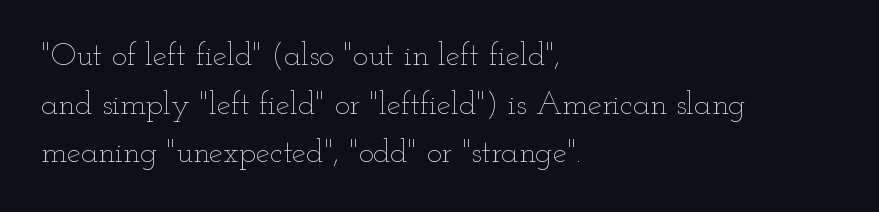
Q: Is the text bold? A: No.
Q: Is the text italic (slanted)? A: No, it is upright.
Q: Is the text underlined? A: No.
Q: How is the paragraph aligned? A: Left-aligned.
Q: Is the spacing between letters normal or unusually wide? A: Normal.
Q: Is the spacing between lines tight, normal or loose? A: Normal.
Q: Width (condensed, normal, or wide)? A: Wide.
Q: Stroke contrast? A: Low.
Q: x-height? A: Small.
Q: Monospaced? A: No.
